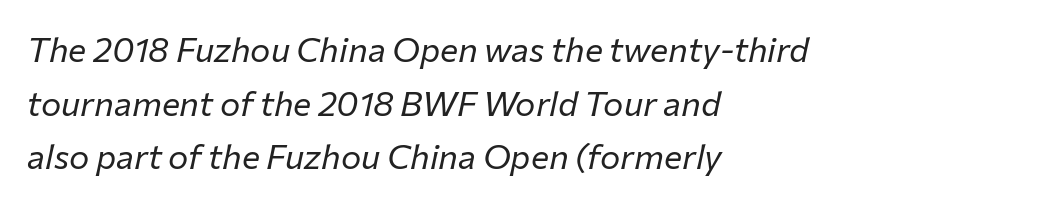
These lines were composed using italics. Is the type heavy? It reads as light-to-regular instead. Caption: multi-line text, flush left, ragged right. The letterforms sit shoulder to shoulder at normal distance. Spacing verdict: proportional, widths tailored to each character.
